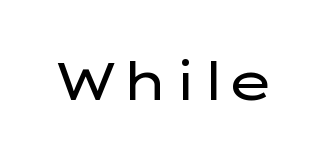
{"serif": "no", "italic": "no", "bold": "no", "weight": "regular", "width": "wide", "stroke_contrast": "low", "x_height": "medium", "monospaced": "no", "underline": "no", "letter_spacing": "normal", "letter_spacing_em": 0.0, "glyph_px": 52}
